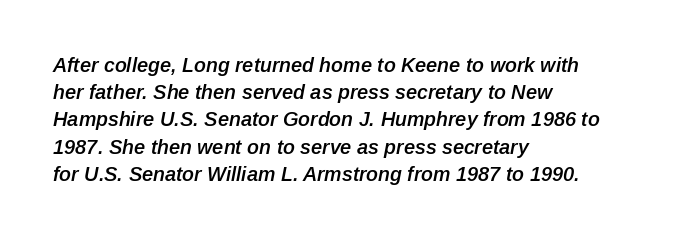
Decoration check: the copy has no underline. The letterforms sit shoulder to shoulder at normal distance. There's an unmistakable incline to the writing here. Reading down the column, the eye jumps a familiar distance to each next line. Alignment: flush left. How heavy is the stroke? Medium-heavy — a semibold, shy of bold.
